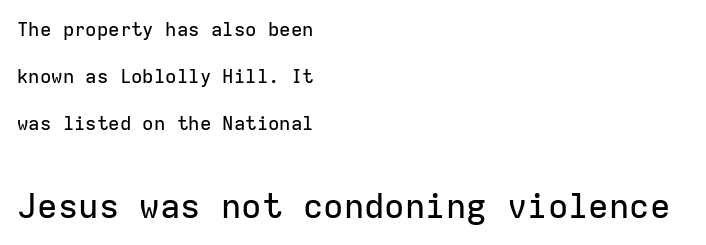
The image shows 34 px sans-serif type, upright, monospaced; set left-aligned, loose line spacing (2.47x), normal letter spacing, not underlined; the second (bottom) block is 1.79x larger; low stroke contrast and a medium x-height.
